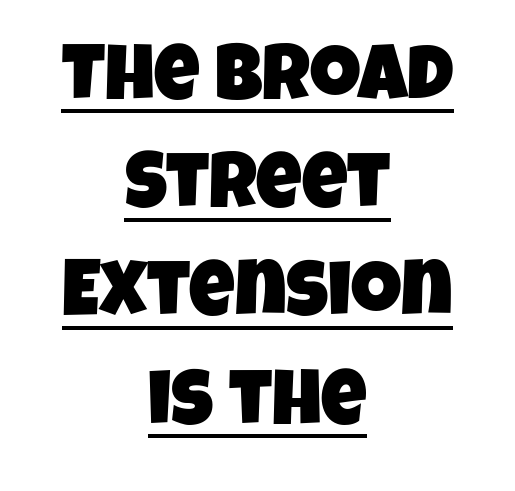
The image shows 79 px condensed sans-serif type; set centered, normal line spacing (1.37x), normal letter spacing, underlined; low stroke contrast and a large x-height.
